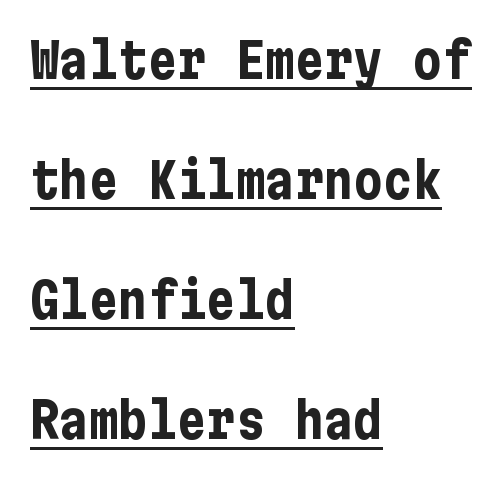
{"serif": "no", "italic": "no", "bold": "yes", "weight": "bold", "width": "condensed", "stroke_contrast": "low", "x_height": "medium", "underline": "yes", "align": "left", "line_spacing": "loose", "line_spacing_ratio": 2.45, "letter_spacing": "normal", "letter_spacing_em": 0.0, "glyph_px": 49}
